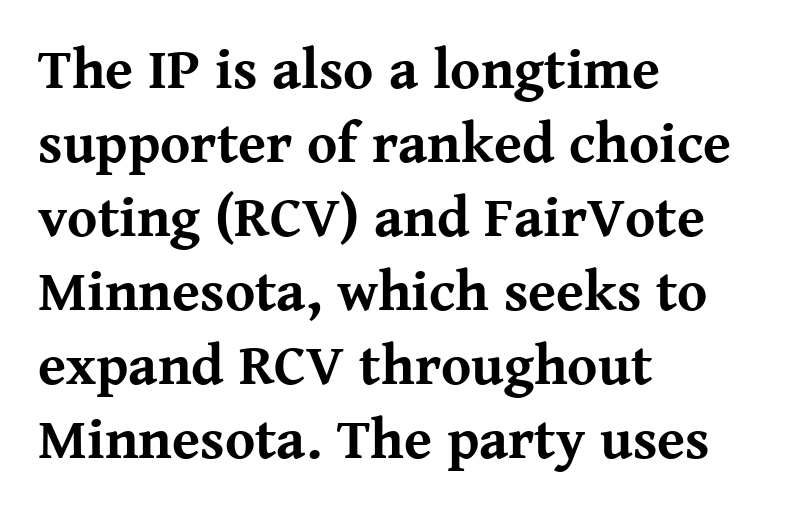
The image shows 57 px bold serif type, upright; set left-aligned, normal line spacing (1.3x), normal letter spacing, not underlined; medium stroke contrast and a medium x-height.
